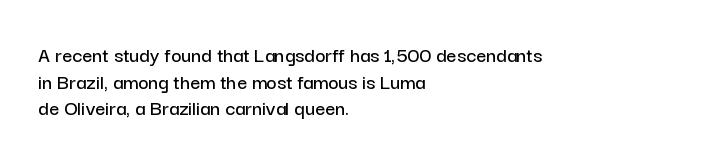
Q: Is the text italic (slanted)? A: No, it is upright.
Q: Is the text underlined? A: No.
Q: How is the paragraph aligned? A: Left-aligned.
Q: Is the spacing between letters normal or unusually wide? A: Normal.
